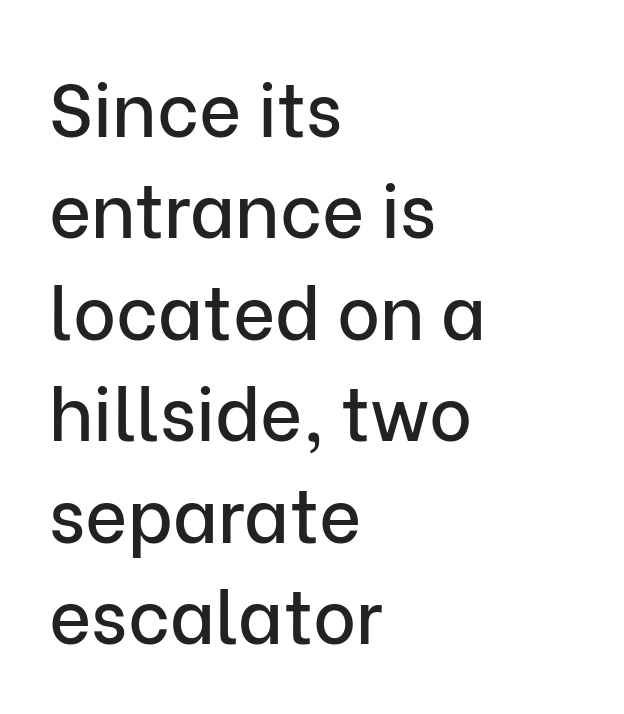
{"serif": "no", "italic": "no", "width": "normal", "stroke_contrast": "low", "x_height": "medium", "monospaced": "no", "underline": "no", "align": "left", "line_spacing": "normal", "line_spacing_ratio": 1.39, "letter_spacing": "normal", "letter_spacing_em": 0.0, "glyph_px": 73}
